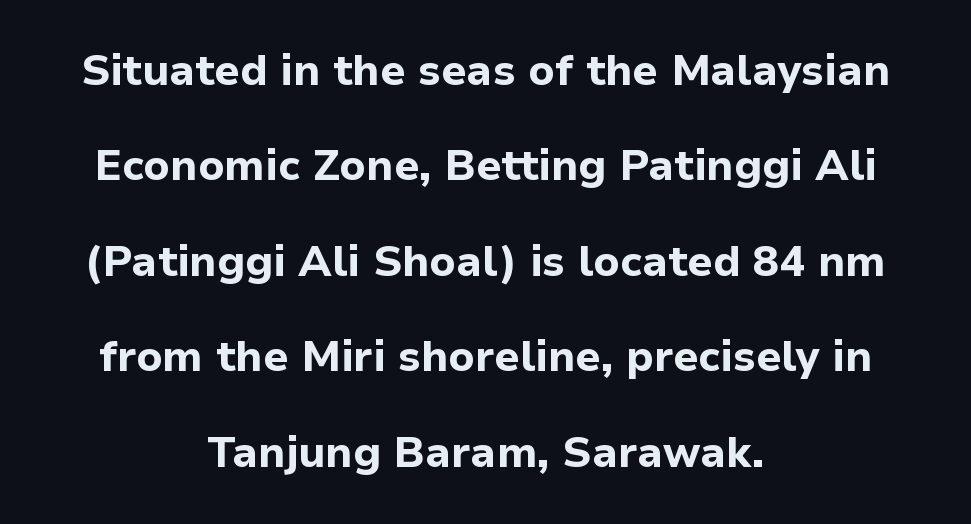
The image shows 43 px bold sans-serif type, upright; set centered, loose line spacing (2.22x), normal letter spacing, not underlined; low stroke contrast and a medium x-height.
